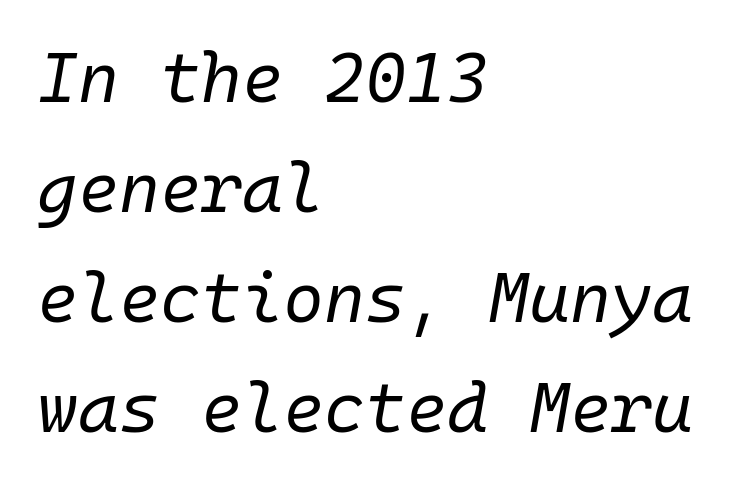
{"italic": "yes", "lean": "right", "slant_degrees": 10, "bold": "no", "weight": "regular", "width": "normal", "stroke_contrast": "low", "x_height": "medium", "monospaced": "yes", "underline": "no", "align": "left", "line_spacing": "normal", "line_spacing_ratio": 1.57, "letter_spacing": "normal", "letter_spacing_em": 0.0, "glyph_px": 70}
